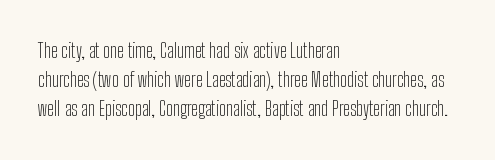
{"italic": "no", "bold": "no", "underline": "no", "align": "left", "line_spacing": "normal", "line_spacing_ratio": 1.46, "letter_spacing": "normal", "letter_spacing_em": 0.0, "glyph_px": 20}
